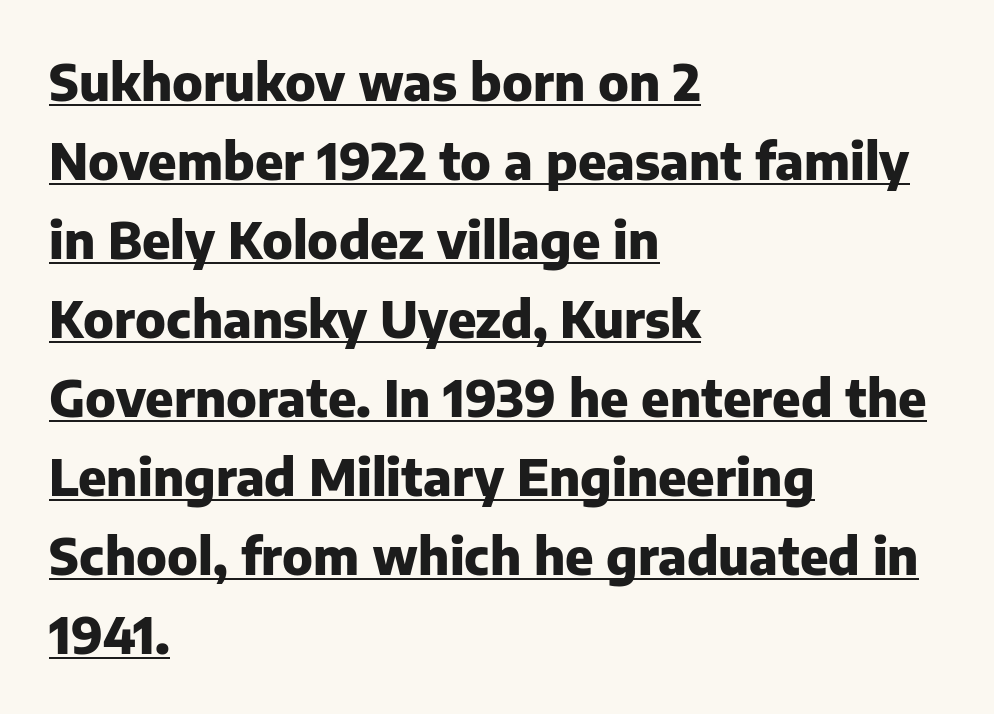
Q: Is the text bold? A: Yes.
Q: Is the text italic (slanted)? A: No, it is upright.
Q: Is the typeface a serif or a sans-serif typeface? A: Sans-serif.
Q: Is the text underlined? A: Yes.
Q: How is the paragraph aligned? A: Left-aligned.
Q: Is the spacing between letters normal or unusually wide? A: Normal.
Q: Is the spacing between lines tight, normal or loose? A: Normal.
Q: Width (condensed, normal, or wide)? A: Normal.
Q: Stroke contrast? A: Low.
Q: x-height? A: Medium.
Q: Monospaced? A: No.
